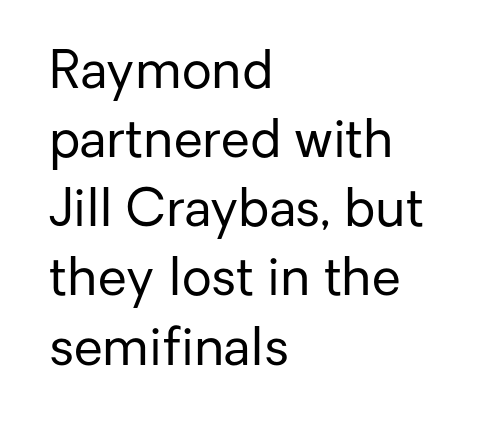
{"serif": "no", "italic": "no", "bold": "no", "weight": "regular", "width": "normal", "stroke_contrast": "low", "x_height": "medium", "monospaced": "no", "underline": "no", "align": "left", "line_spacing": "normal", "line_spacing_ratio": 1.33, "letter_spacing": "normal", "letter_spacing_em": 0.0, "glyph_px": 52}
